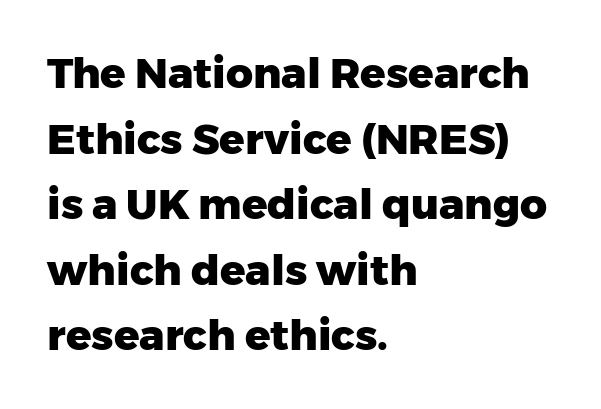
The image shows 42 px heavy sans-serif type, upright; set left-aligned, normal line spacing (1.56x), normal letter spacing, not underlined; low stroke contrast and a medium x-height.
